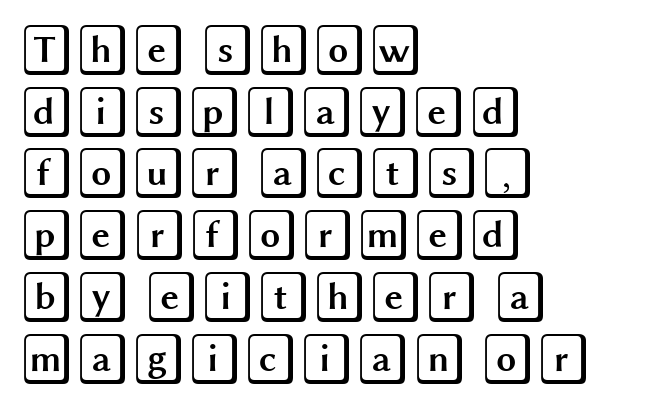
The image shows 51 px wide type, upright; set left-aligned, line spacing 1.21x, normal letter spacing, not underlined; a large x-height.
